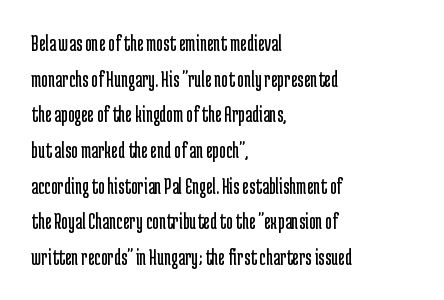
{"italic": "no", "bold": "no", "underline": "no", "align": "left", "line_spacing": "normal", "line_spacing_ratio": 1.55, "letter_spacing": "normal", "letter_spacing_em": 0.0, "glyph_px": 23}
